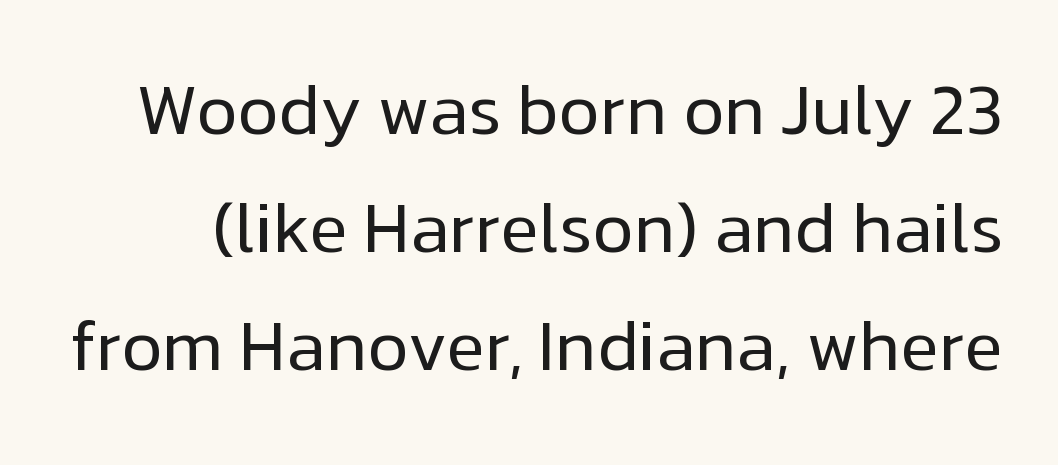
Q: Is the text bold? A: No.
Q: Is the text italic (slanted)? A: No, it is upright.
Q: Is the typeface a serif or a sans-serif typeface? A: Sans-serif.
Q: Is the text underlined? A: No.
Q: Is the spacing between letters normal or unusually wide? A: Normal.
Q: Is the spacing between lines tight, normal or loose? A: Normal.
Q: Width (condensed, normal, or wide)? A: Normal.
Q: Stroke contrast? A: Low.
Q: x-height? A: Medium.
Q: Monospaced? A: No.
